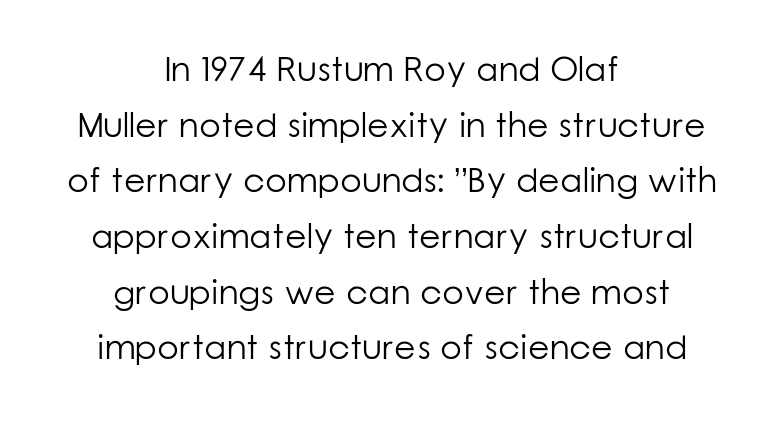
The image shows 35 px light sans-serif type, upright; set centered, normal line spacing (1.59x), normal letter spacing, not underlined; low stroke contrast and a medium x-height.
